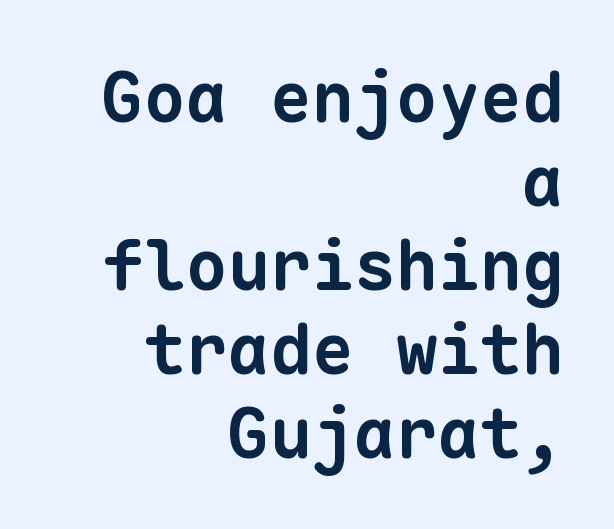
{"serif": "no", "bold": "yes", "weight": "bold", "width": "normal", "stroke_contrast": "low", "x_height": "medium", "monospaced": "yes", "underline": "no", "align": "right", "line_spacing_ratio": 1.2, "letter_spacing": "normal", "letter_spacing_em": 0.0, "glyph_px": 70}
